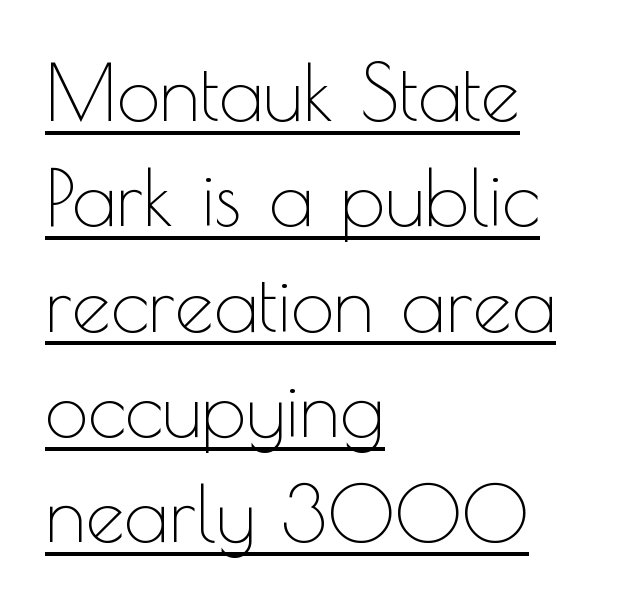
{"serif": "no", "italic": "no", "bold": "no", "weight": "thin", "width": "normal", "x_height": "small", "monospaced": "no", "underline": "yes", "align": "left", "line_spacing": "normal", "line_spacing_ratio": 1.35, "letter_spacing": "normal", "letter_spacing_em": 0.0, "glyph_px": 78}
